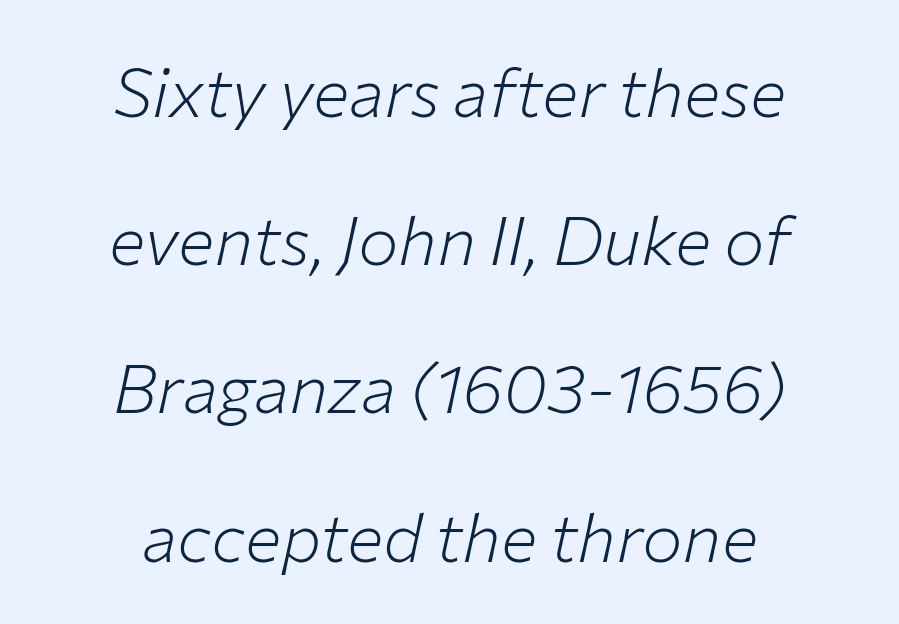
Q: Is the text bold? A: No.
Q: Is the text italic (slanted)? A: Yes, it leans right by about 12 degrees.
Q: Is the text underlined? A: No.
Q: How is the paragraph aligned? A: Centered.
Q: Is the spacing between letters normal or unusually wide? A: Normal.
Q: Is the spacing between lines tight, normal or loose? A: Loose.
Q: Width (condensed, normal, or wide)? A: Normal.
Q: Stroke contrast? A: Low.
Q: x-height? A: Medium.
Q: Monospaced? A: No.
